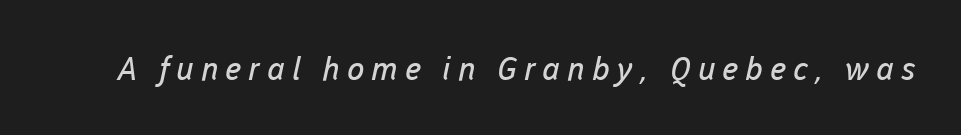
{"serif": "no", "bold": "no", "weight": "regular", "width": "normal", "stroke_contrast": "low", "x_height": "medium", "monospaced": "no", "underline": "no", "letter_spacing": "wide", "letter_spacing_em": 0.22, "glyph_px": 32}
